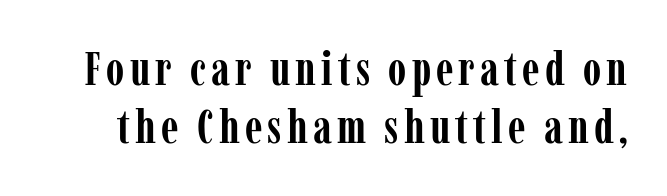
The image shows 47 px semibold, condensed serif type, upright; set line spacing 1.24x, not underlined; low stroke contrast and a medium x-height.
